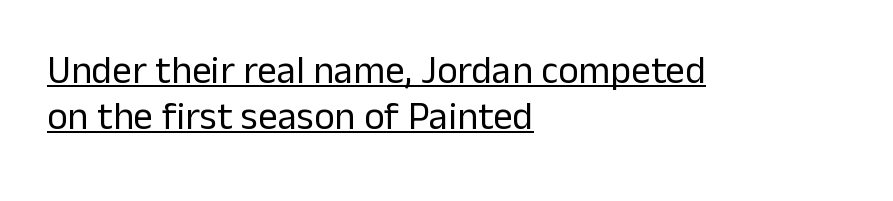
The image shows 39 px regular-weight sans-serif type, upright; set left-aligned, line spacing 1.19x, normal letter spacing, underlined; low stroke contrast and a medium x-height.
